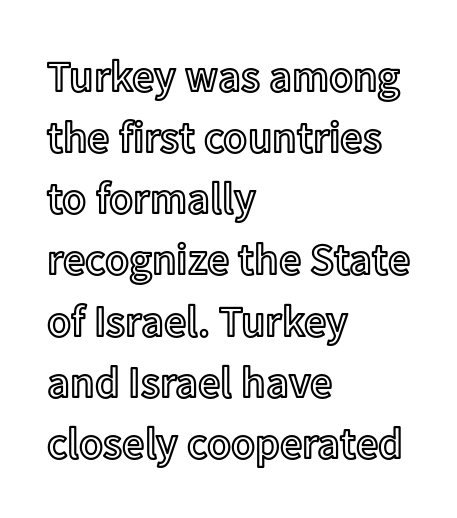
The image shows 44 px text type, upright; set left-aligned, normal line spacing (1.39x), normal letter spacing, not underlined; a medium x-height.
